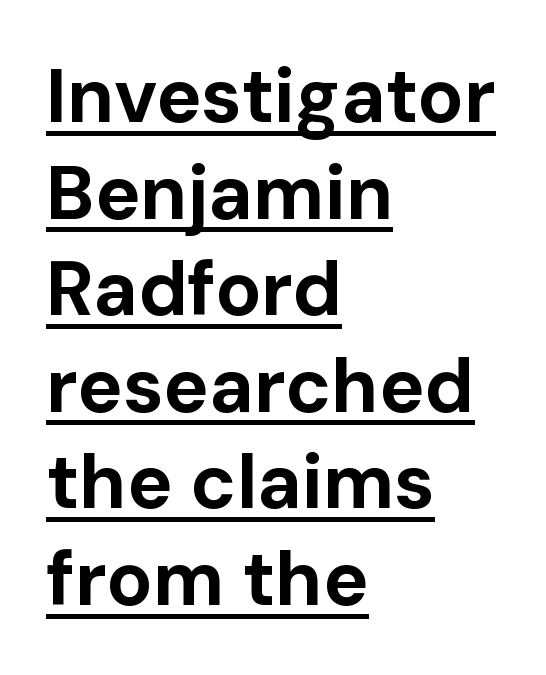
Is there an underline? Yes — a line sits under the letters. These lines keep a tight, regular rhythm from letter to letter. Line spacing here is normal. Layout note: lines flush left. The letters stand straight up with perfectly vertical stems. Character widths vary here, with narrow letters taking less room than wide ones.
